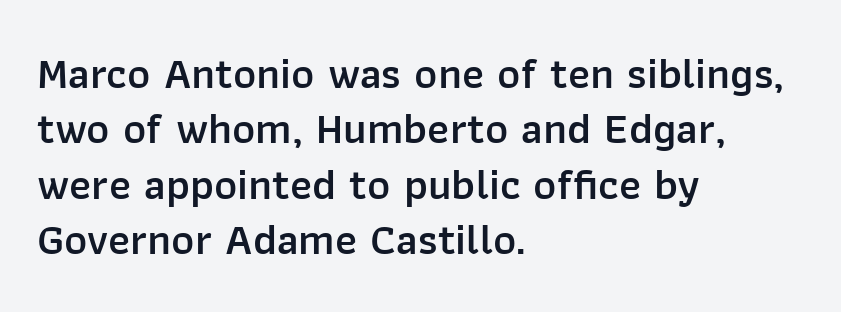
{"serif": "no", "italic": "no", "bold": "semi", "weight": "semibold", "width": "normal", "stroke_contrast": "low", "x_height": "medium", "monospaced": "no", "underline": "no", "align": "left", "line_spacing": "normal", "line_spacing_ratio": 1.26, "letter_spacing": "normal", "letter_spacing_em": 0.0, "glyph_px": 44}
